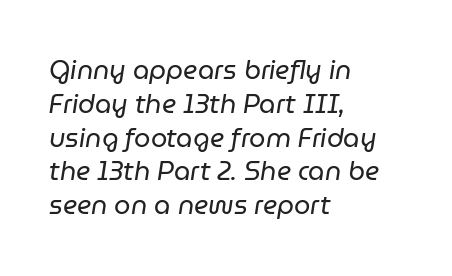
Q: Is the text bold? A: No.
Q: Is the text italic (slanted)? A: Yes, it leans right by about 9 degrees.
Q: Is the text underlined? A: No.
Q: How is the paragraph aligned? A: Left-aligned.
Q: Is the spacing between letters normal or unusually wide? A: Normal.
Q: Is the spacing between lines tight, normal or loose? A: Normal.
